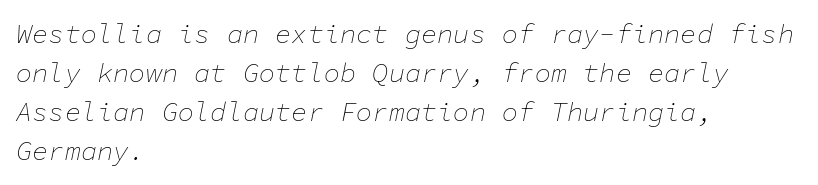
Q: Is the text bold? A: No.
Q: Is the text italic (slanted)? A: Yes, it leans right by about 11 degrees.
Q: Is the text underlined? A: No.
Q: How is the paragraph aligned? A: Left-aligned.
Q: Is the spacing between letters normal or unusually wide? A: Normal.
Q: Is the spacing between lines tight, normal or loose? A: Normal.
